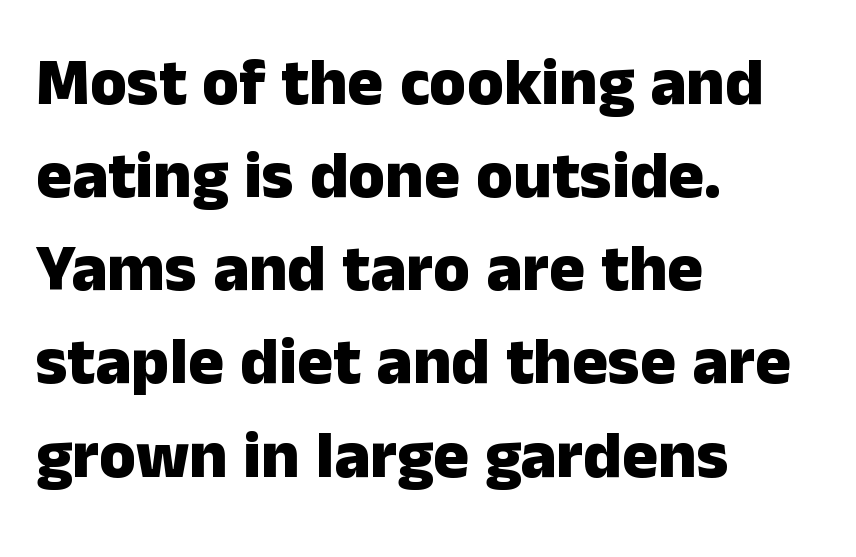
{"serif": "no", "italic": "no", "bold": "yes", "weight": "heavy", "width": "normal", "stroke_contrast": "low", "x_height": "medium", "monospaced": "no", "underline": "no", "align": "left", "line_spacing": "normal", "line_spacing_ratio": 1.39, "letter_spacing": "normal", "letter_spacing_em": 0.0, "glyph_px": 67}
